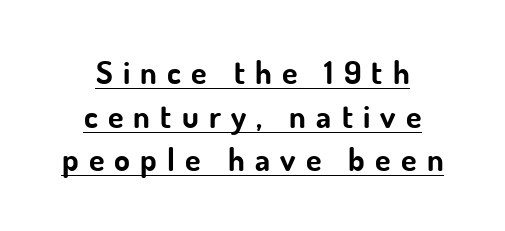
Layout note: lines centered. A full-strength bold gives these letters their thick strokes. Nope, no serifs anywhere on these letters. Quick note: not italic, upright. The line-height multiplier appears to be the usual default.
